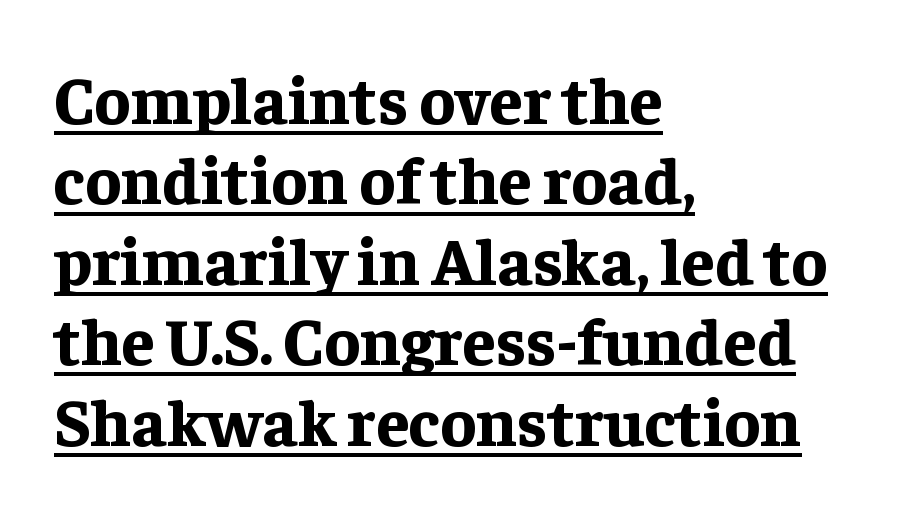
The image shows 67 px bold serif type, upright; set left-aligned, line spacing 1.2x, normal letter spacing, underlined; low stroke contrast and a medium x-height.
